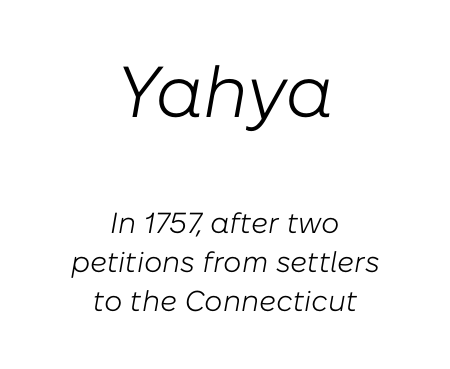
{"italic": "yes", "lean": "right", "slant_degrees": 10, "bold": "no", "weight": "light", "width": "normal", "stroke_contrast": "low", "x_height": "medium", "monospaced": "no", "underline": "no", "align": "center", "line_spacing": "normal", "line_spacing_ratio": 1.34, "letter_spacing": "normal", "letter_spacing_em": 0.0, "larger_block": "first", "size_ratio": 2.48, "glyph_px": 72}
